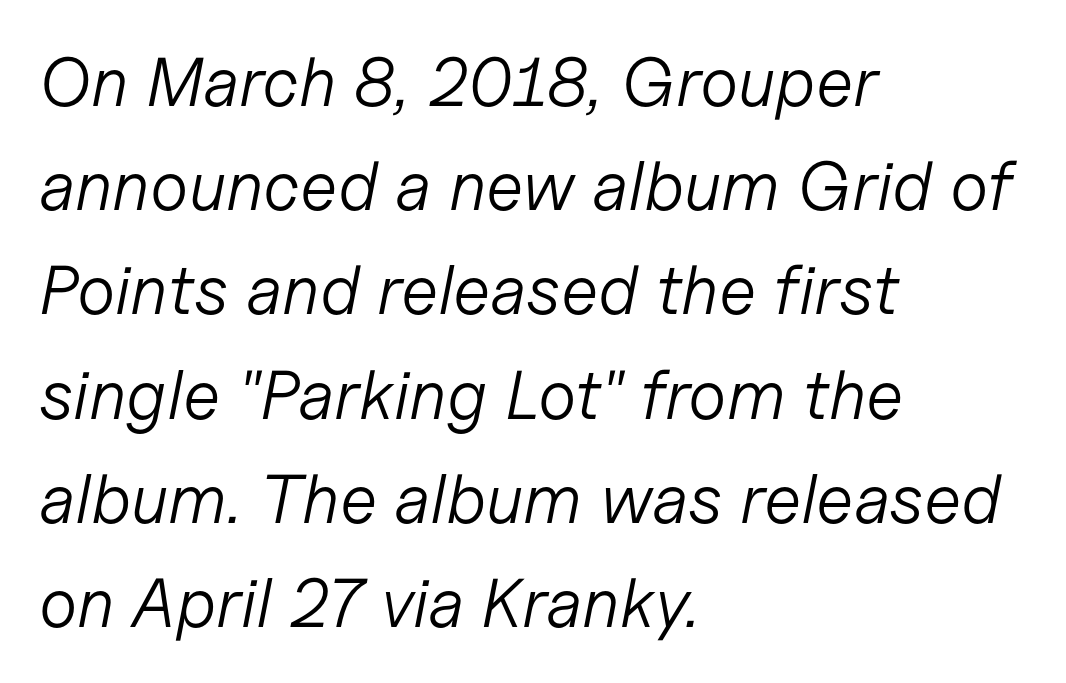
{"italic": "yes", "lean": "right", "slant_degrees": 11, "bold": "no", "weight": "light", "width": "normal", "stroke_contrast": "low", "x_height": "medium", "monospaced": "no", "underline": "no", "align": "left", "line_spacing": "normal", "line_spacing_ratio": 1.51, "letter_spacing": "normal", "letter_spacing_em": 0.0, "glyph_px": 69}
